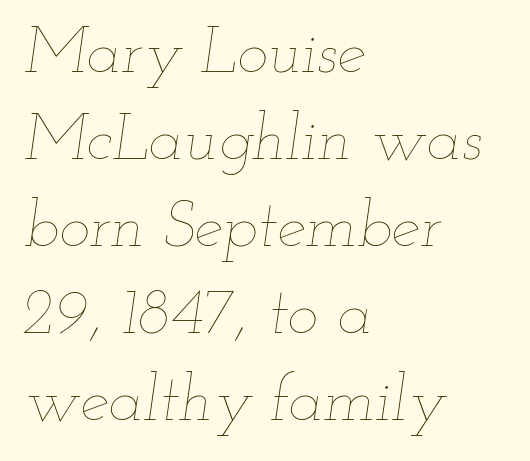
{"italic": "yes", "lean": "right", "slant_degrees": 12, "bold": "no", "weight": "thin", "width": "wide", "stroke_contrast": "low", "x_height": "small", "monospaced": "no", "underline": "no", "align": "left", "line_spacing": "normal", "line_spacing_ratio": 1.34, "letter_spacing": "normal", "letter_spacing_em": 0.0, "glyph_px": 65}
